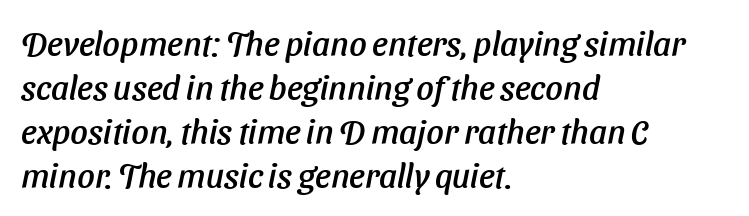
Q: Is the text italic (slanted)? A: Yes, it leans right by about 11 degrees.
Q: Is the text underlined? A: No.
Q: How is the paragraph aligned? A: Left-aligned.
Q: Is the spacing between letters normal or unusually wide? A: Normal.
Q: Is the spacing between lines tight, normal or loose? A: Normal.
Q: Width (condensed, normal, or wide)? A: Normal.
Q: Stroke contrast? A: Low.
Q: x-height? A: Medium.
Q: Monospaced? A: No.
